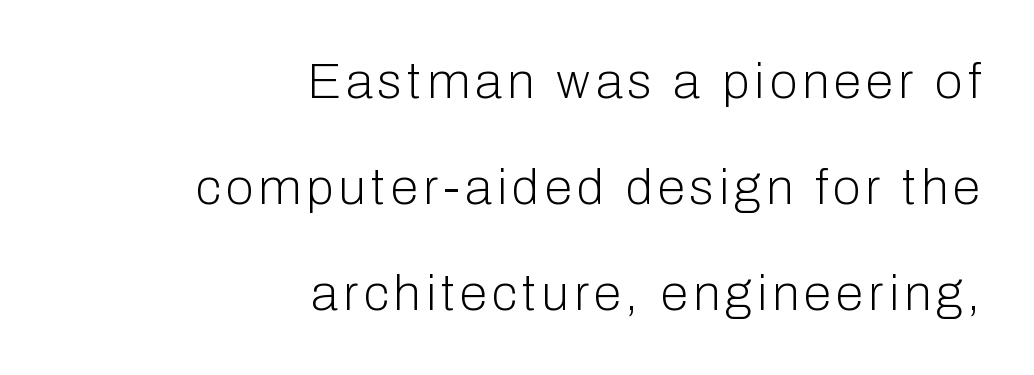
The characters display no serif detailing; their extremities are plain. The face looks like a standard text weight, possibly lighter. The passage shown is not underscored anywhere. The letters stand straight up with perfectly vertical stems. If you drew a ruler down the right edge, every line would touch it.
